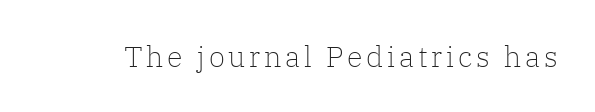
Q: Is the text bold? A: No.
Q: Is the text italic (slanted)? A: No, it is upright.
Q: Is the typeface a serif or a sans-serif typeface? A: Serif.
Q: Is the text underlined? A: No.
Q: Width (condensed, normal, or wide)? A: Normal.
Q: Stroke contrast? A: Low.
Q: x-height? A: Medium.
Q: Monospaced? A: No.
